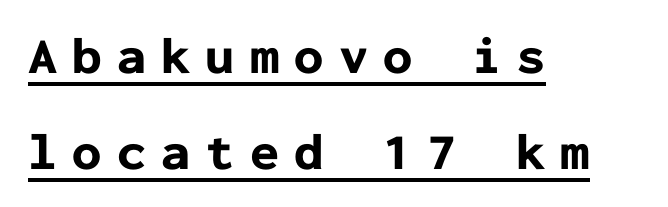
Q: Is the text bold? A: Yes.
Q: Is the text italic (slanted)? A: No, it is upright.
Q: Is the typeface a serif or a sans-serif typeface? A: Sans-serif.
Q: Is the text underlined? A: Yes.
Q: How is the paragraph aligned? A: Left-aligned.
Q: Is the spacing between letters normal or unusually wide? A: Unusually wide.
Q: Width (condensed, normal, or wide)? A: Normal.
Q: Stroke contrast? A: Low.
Q: x-height? A: Medium.
Q: Monospaced? A: Yes.
